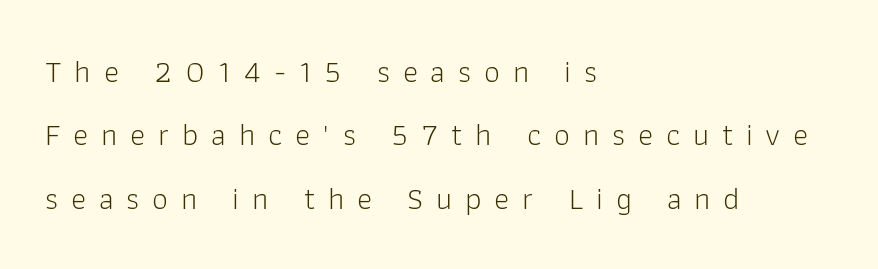
Descender tails drop into unmarked territory. The space between consecutive lines is lavish. Serifs: no, the terminals of the letterforms are clean. On a weight scale, this lands at 450 or below.
